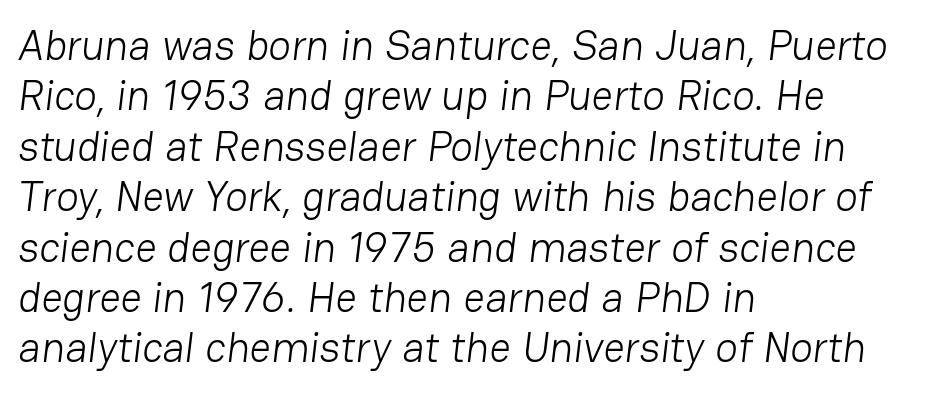
This sample has the flowing, uneven cadence of proportional lettering. Each letter's strokes conclude bluntly, with no projecting serifs. The passage is arranged the way most books set body copy — flush left. No word sits above an underline. Is this a heavy cut? Hardly; it is regular or lighter. Glyph-to-glyph distance matches everyday printed text.
